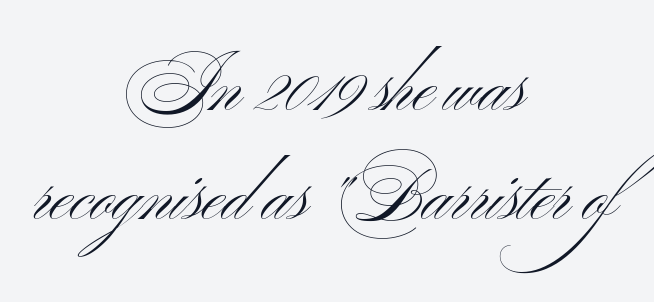
{"serif": "no", "bold": "no", "weight": "light", "width": "wide", "stroke_contrast": "medium", "x_height": "small", "monospaced": "no", "underline": "no", "align": "center", "line_spacing": "normal", "line_spacing_ratio": 1.52, "letter_spacing": "normal", "letter_spacing_em": 0.0, "glyph_px": 72}
